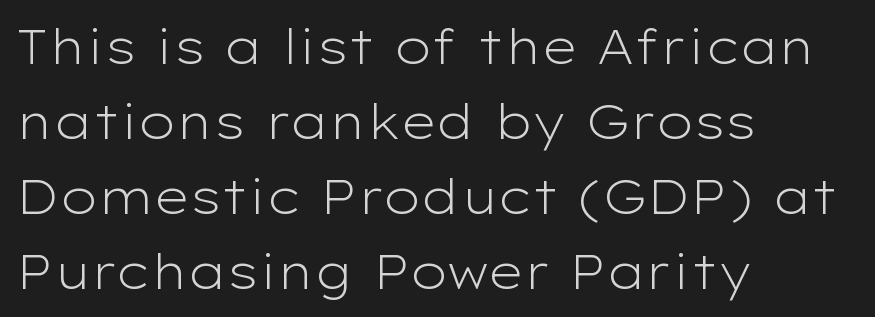
The image shows 48 px light, wide sans-serif type, upright; set left-aligned, normal line spacing (1.56x), normal letter spacing, not underlined; low stroke contrast and a medium x-height.
